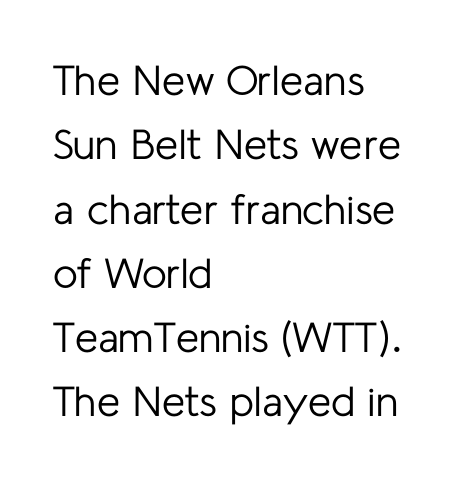
{"serif": "no", "italic": "no", "bold": "no", "weight": "regular", "width": "normal", "stroke_contrast": "low", "x_height": "medium", "monospaced": "no", "underline": "no", "align": "left", "line_spacing": "normal", "line_spacing_ratio": 1.53, "letter_spacing": "normal", "letter_spacing_em": 0.0, "glyph_px": 42}
